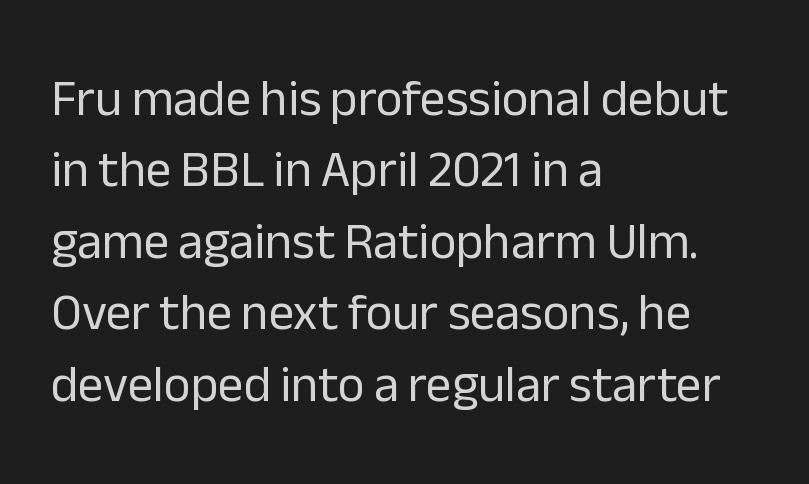
The image shows 51 px regular-weight sans-serif type, upright; set left-aligned, normal line spacing (1.4x), normal letter spacing, not underlined; low stroke contrast and a medium x-height.
